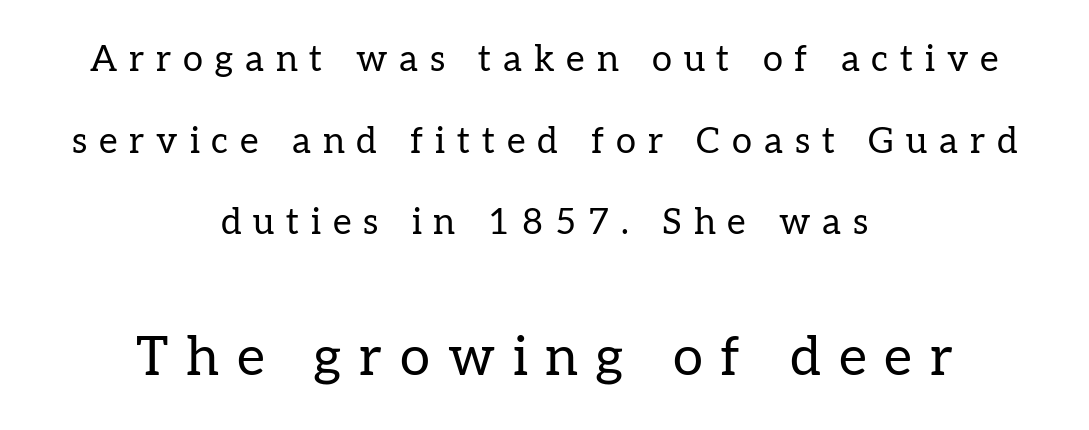
The image shows 54 px regular-weight serif type, upright; set centered, loose line spacing (2.27x), unusually wide letter spacing (+0.33 em), not underlined; the second (bottom) block is 1.5x larger; low stroke contrast and a medium x-height.
